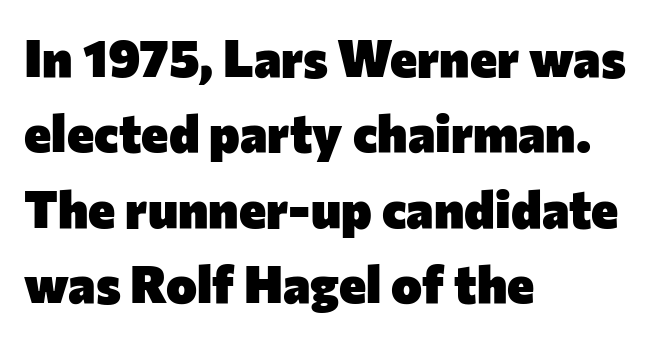
The image shows 52 px heavy sans-serif type, upright; set left-aligned, normal line spacing (1.45x), normal letter spacing, not underlined; low stroke contrast and a medium x-height.
